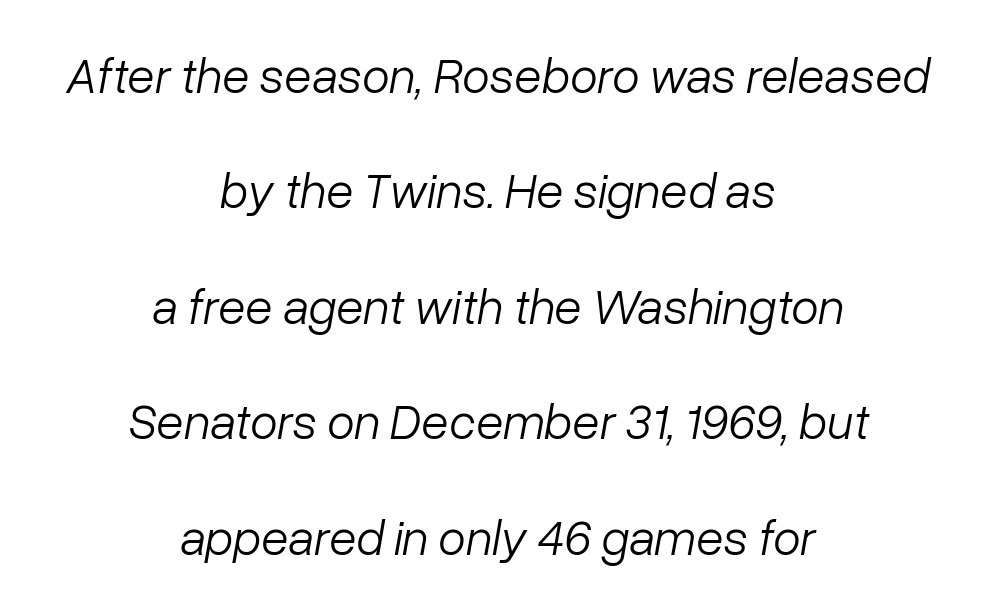
Horizontal alignment here is central, giving a formal, balanced look. These lines are rendered in a variable-pitch font. The baseline area is clear. The typeface has the unassuming heft of standard copy or less.
